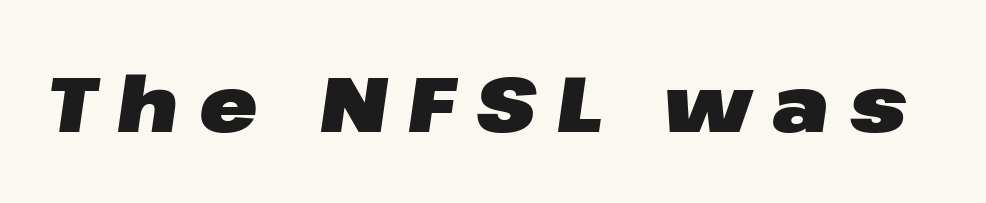
The image shows 78 px heavy, wide type, italic (leaning right); set unusually wide letter spacing (+0.27 em), not underlined; low stroke contrast and a medium x-height.
